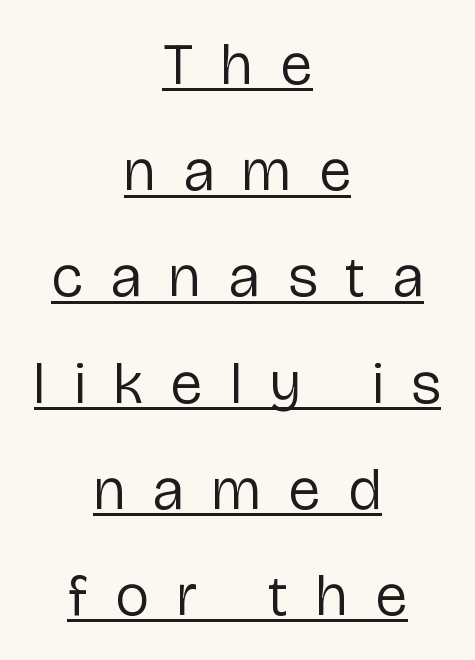
Leftover space on each line is divided equally before and after the words. Compared with undecorated copy, this sample adds a rule below the words. A typesetter would call this proportional, since set widths differ per character. The passage shown is not bold in any degree. Display-style spreading of the glyphs; the letterfit is very open. The lettering holds an erect, upright posture throughout.
